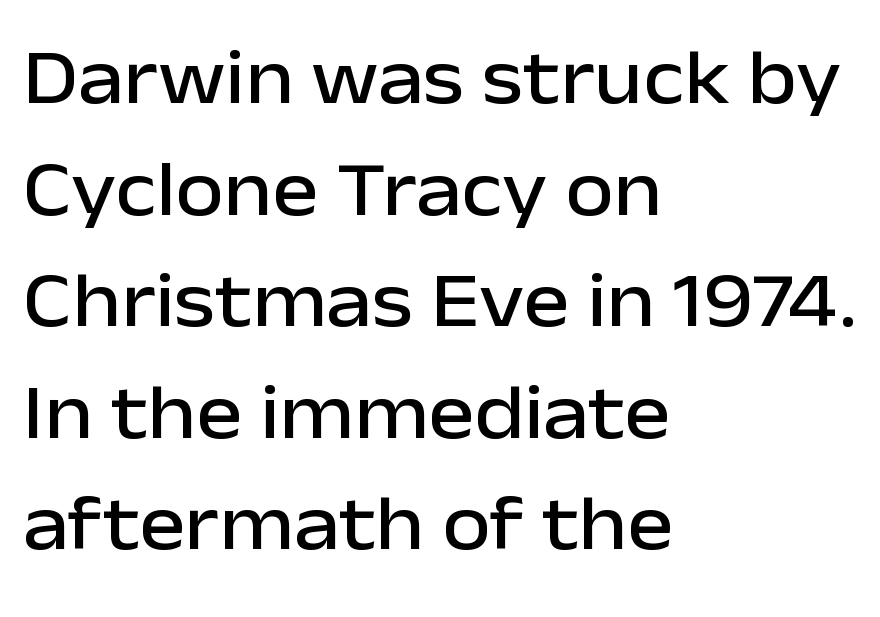
The image shows 78 px sans-serif type, upright; set left-aligned, normal line spacing (1.43x), normal letter spacing, not underlined; low stroke contrast and a medium x-height.
